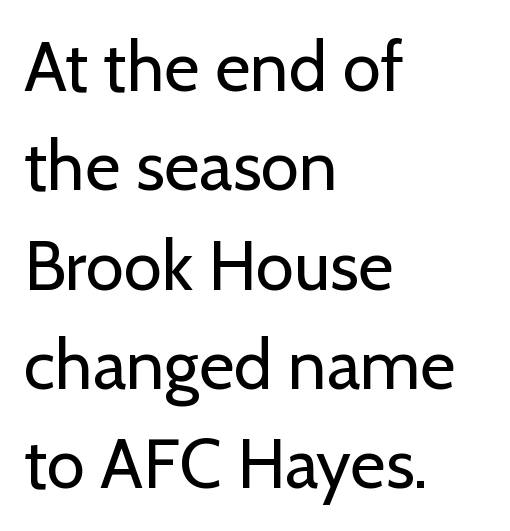
Q: Is the text bold? A: No.
Q: Is the text italic (slanted)? A: No, it is upright.
Q: Is the typeface a serif or a sans-serif typeface? A: Sans-serif.
Q: Is the text underlined? A: No.
Q: How is the paragraph aligned? A: Left-aligned.
Q: Is the spacing between letters normal or unusually wide? A: Normal.
Q: Is the spacing between lines tight, normal or loose? A: Normal.
Q: Width (condensed, normal, or wide)? A: Normal.
Q: Stroke contrast? A: Low.
Q: x-height? A: Medium.
Q: Monospaced? A: No.
